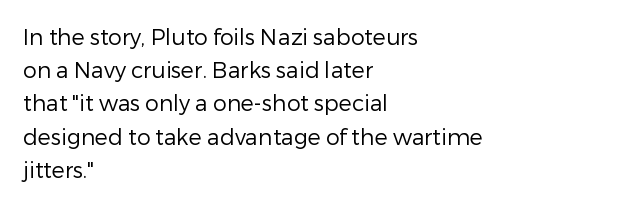
{"italic": "no", "bold": "no", "underline": "no", "align": "left", "line_spacing": "normal", "line_spacing_ratio": 1.51, "letter_spacing": "normal", "letter_spacing_em": 0.0, "glyph_px": 22}
